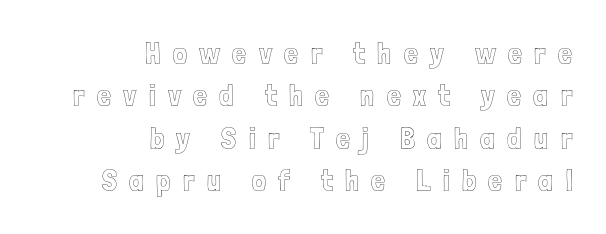
Posture: straight, roman, zero tilt. The foot of each line stays bare and open. This sample keeps an unexceptional amount of space between lines. A flush-right, rag-left setting is used for this passage.
